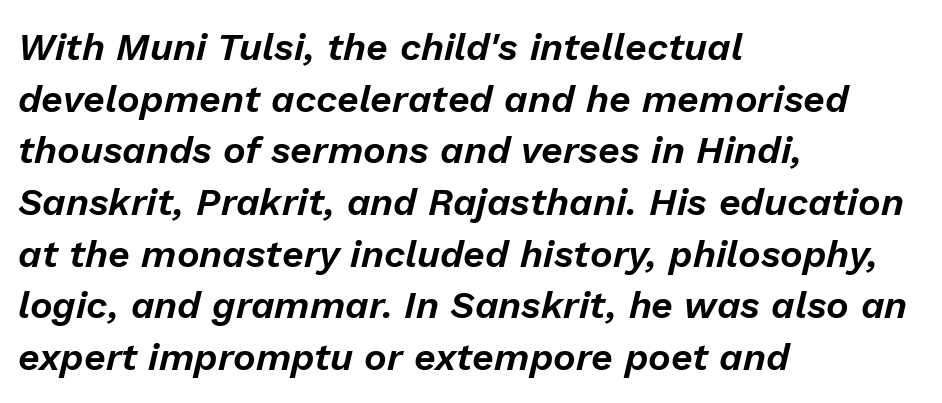
Q: Is the text italic (slanted)? A: Yes, it leans right by about 13 degrees.
Q: Is the text underlined? A: No.
Q: How is the paragraph aligned? A: Left-aligned.
Q: Is the spacing between letters normal or unusually wide? A: Normal.
Q: Is the spacing between lines tight, normal or loose? A: Normal.
Q: Width (condensed, normal, or wide)? A: Normal.
Q: Stroke contrast? A: Low.
Q: x-height? A: Medium.
Q: Monospaced? A: No.
